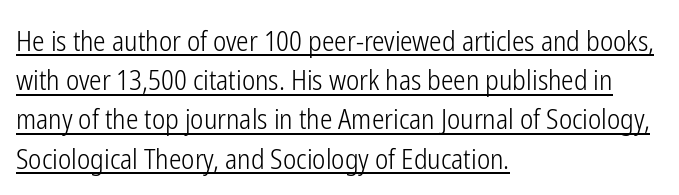
Q: Is the text bold? A: No.
Q: Is the text italic (slanted)? A: No, it is upright.
Q: Is the typeface a serif or a sans-serif typeface? A: Sans-serif.
Q: Is the text underlined? A: Yes.
Q: How is the paragraph aligned? A: Left-aligned.
Q: Is the spacing between letters normal or unusually wide? A: Normal.
Q: Is the spacing between lines tight, normal or loose? A: Normal.
Q: Width (condensed, normal, or wide)? A: Condensed.
Q: Stroke contrast? A: Low.
Q: x-height? A: Medium.
Q: Monospaced? A: No.
